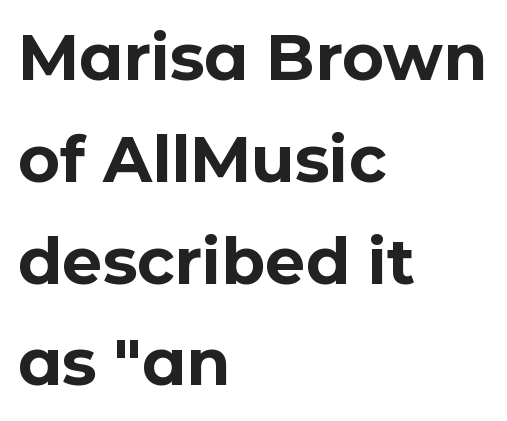
A student would call this left alignment; a typographer would say flush left, rag right. Successive baselines arrive at the customary interval. These lines carry a lot of weight — the face is fully bold. Is this a sans? Yes — the strokes have no serifs.
